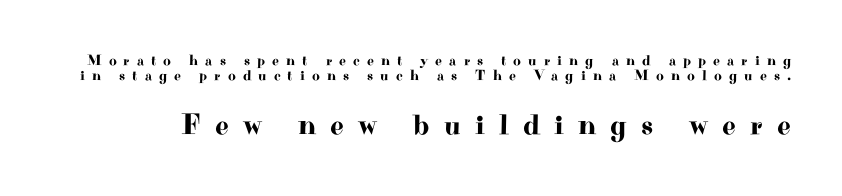
{"serif": "yes", "italic": "no", "width": "wide", "stroke_contrast": "high", "x_height": "small", "monospaced": "no", "underline": "no", "line_spacing": "tight", "line_spacing_ratio": 1.02, "letter_spacing": "wide", "letter_spacing_em": 0.47, "larger_block": "second", "size_ratio": 2.0, "glyph_px": 30}
